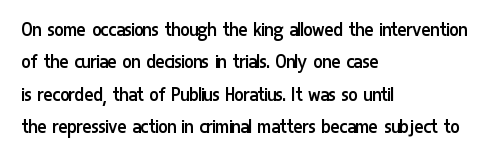
{"italic": "no", "bold": "no", "underline": "no", "align": "left", "line_spacing": "normal", "line_spacing_ratio": 1.47, "letter_spacing": "normal", "letter_spacing_em": 0.0, "glyph_px": 22}
